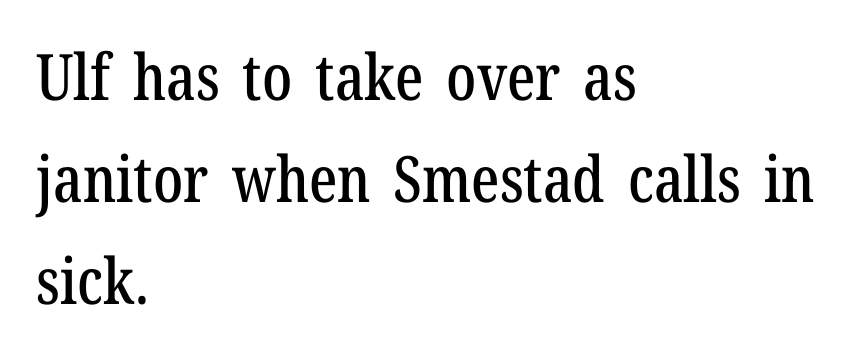
A serif font was chosen for this passage. The lines sit at an ordinary, default distance from one another. Which margin do the lines hug? The left one — the right edge is uneven. Between one letter and the next there's only the usual sliver of space. Here the designer chose a conventional face with non-uniform glyph widths. Descenders are the only things crossing below the line.
